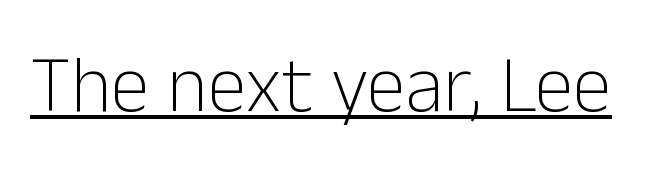
Q: Is the text bold? A: No.
Q: Is the text italic (slanted)? A: No, it is upright.
Q: Is the typeface a serif or a sans-serif typeface? A: Sans-serif.
Q: Is the text underlined? A: Yes.
Q: Is the spacing between letters normal or unusually wide? A: Normal.
Q: Width (condensed, normal, or wide)? A: Normal.
Q: Stroke contrast? A: Low.
Q: x-height? A: Medium.
Q: Monospaced? A: No.
